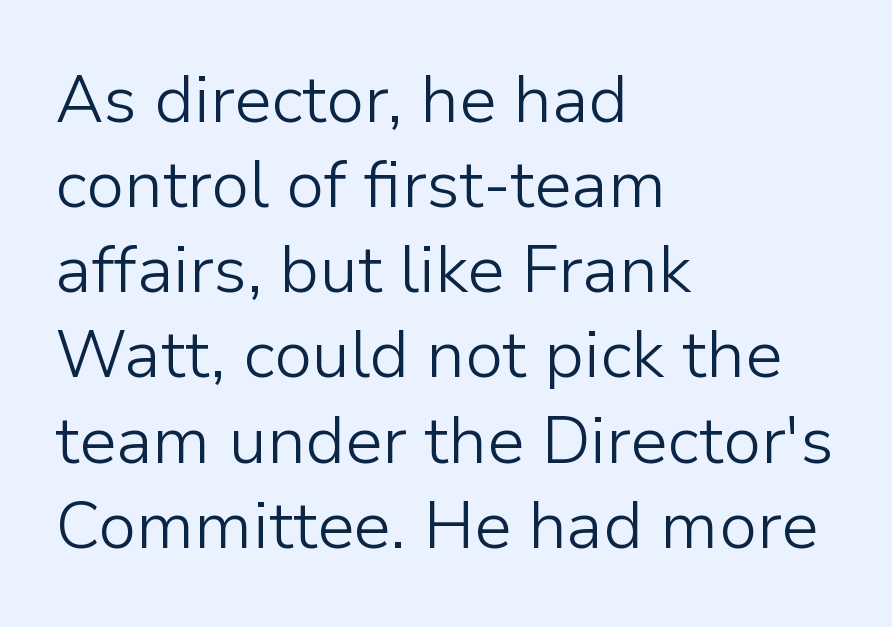
Q: Is the text bold? A: No.
Q: Is the text italic (slanted)? A: No, it is upright.
Q: Is the typeface a serif or a sans-serif typeface? A: Sans-serif.
Q: Is the text underlined? A: No.
Q: How is the paragraph aligned? A: Left-aligned.
Q: Is the spacing between letters normal or unusually wide? A: Normal.
Q: Is the spacing between lines tight, normal or loose? A: Normal.
Q: Width (condensed, normal, or wide)? A: Normal.
Q: Stroke contrast? A: Low.
Q: x-height? A: Medium.
Q: Monospaced? A: No.
